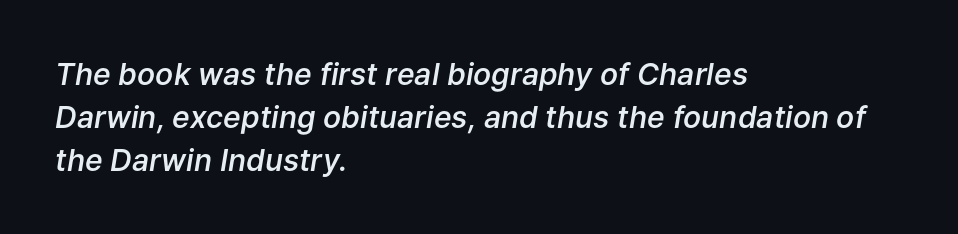
This is the in-between weight designers call semibold or demi. The typography opts for an oblique posture over an upright one. The rendering anchors every line to the left-hand side. The rendering uses a moderate line-height, typical for paragraphs. Honestly, the letter spacing is just normal — you wouldn't notice it.
